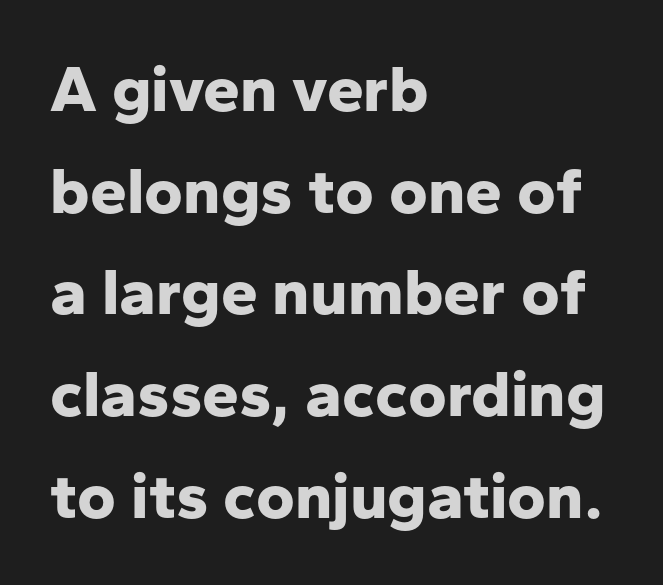
The axis of the letterforms is exactly vertical. These words are printed bold, with thick strokes throughout. Letterform terminals end flat and unadorned throughout the passage. How are the letters spaced? Ordinarily, with no added tracking.
